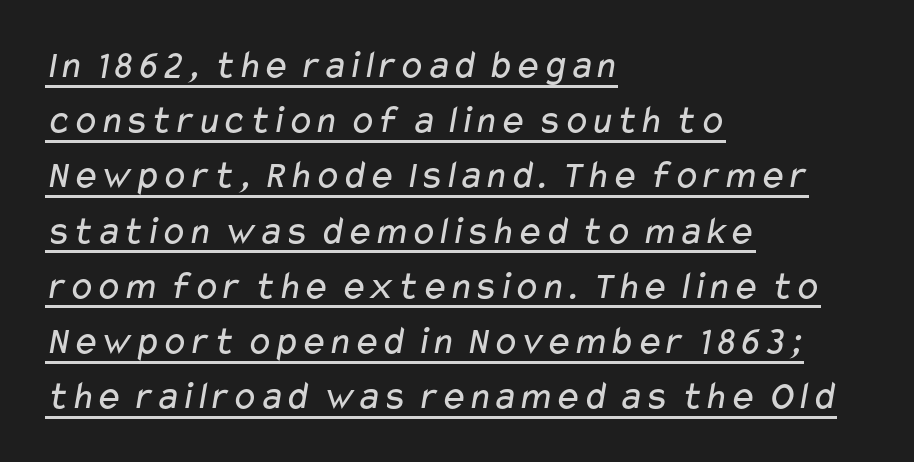
The image shows 40 px regular-weight, wide sans-serif type; set left-aligned, normal line spacing (1.38x), normal letter spacing, underlined; low stroke contrast and a medium x-height.
